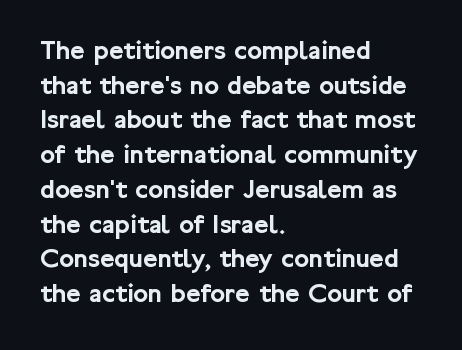
Q: Is the text italic (slanted)? A: No, it is upright.
Q: Is the typeface a serif or a sans-serif typeface? A: Sans-serif.
Q: Is the text underlined? A: No.
Q: How is the paragraph aligned? A: Left-aligned.
Q: Is the spacing between letters normal or unusually wide? A: Normal.
Q: Width (condensed, normal, or wide)? A: Normal.
Q: Stroke contrast? A: Low.
Q: x-height? A: Medium.
Q: Monospaced? A: No.
